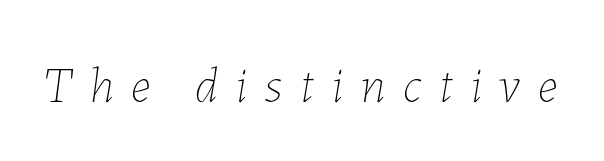
The image shows 50 px thin type, italic (leaning right); set unusually wide letter spacing (+0.35 em), not underlined; low stroke contrast and a medium x-height.
